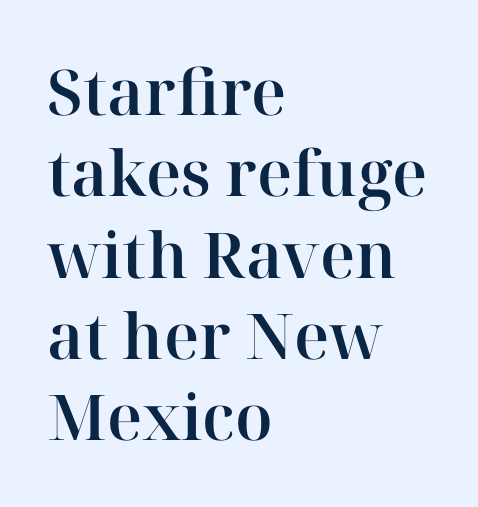
The image shows 63 px serif type, upright; set left-aligned, normal line spacing (1.29x), normal letter spacing, not underlined; high stroke contrast and a medium x-height.
